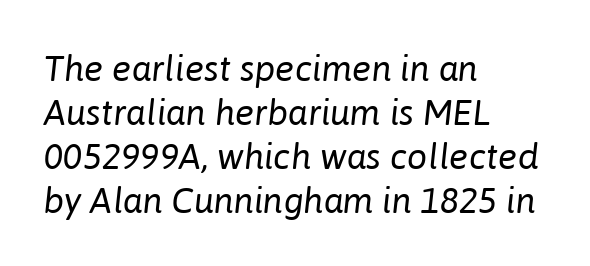
Underlining? Definitely not there. Does the copy run flush right? No — it runs flush left. Emphasis-style slanted type is in use. Here the designer chose a conventional face with non-uniform glyph widths. The strokes are not fattened; the text isn't bold. These lines keep a tight, regular rhythm from letter to letter.
